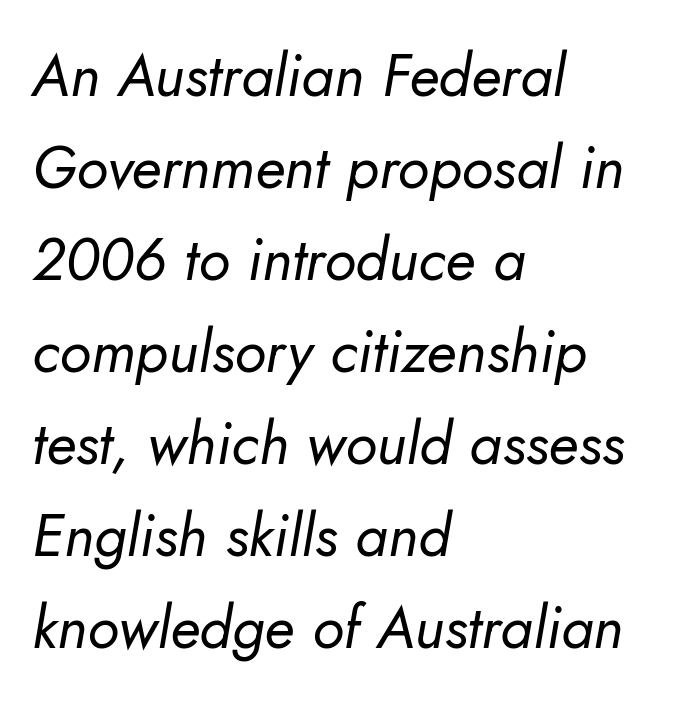
The image shows 59 px regular-weight type, italic (leaning right); set left-aligned, normal line spacing (1.56x), normal letter spacing, not underlined; low stroke contrast and a small x-height.
